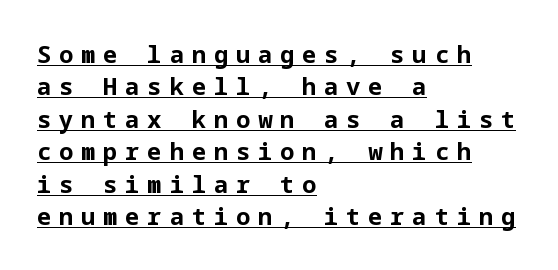
The image shows 24 px bold type, upright; set left-aligned, normal line spacing (1.35x), unusually wide letter spacing (+0.32 em), underlined.
